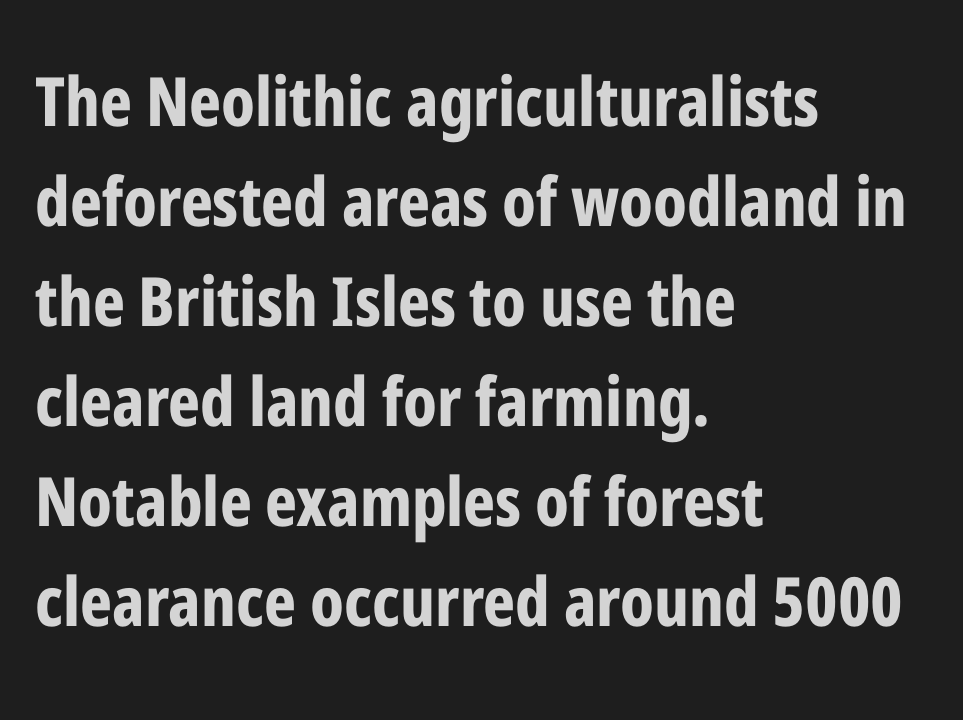
The glyphs in this specimen are sans serif. The gap between lines stays unmarked. One glance says typical: line gaps are just what's usual. These lines are set flush left with a ragged right edge.
